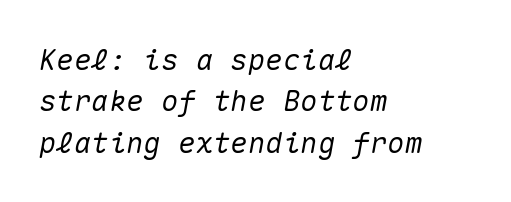
{"italic": "yes", "lean": "right", "slant_degrees": 10, "width": "normal", "stroke_contrast": "medium", "x_height": "medium", "monospaced": "yes", "underline": "no", "align": "left", "line_spacing": "normal", "line_spacing_ratio": 1.43, "letter_spacing": "normal", "letter_spacing_em": 0.0, "glyph_px": 29}
